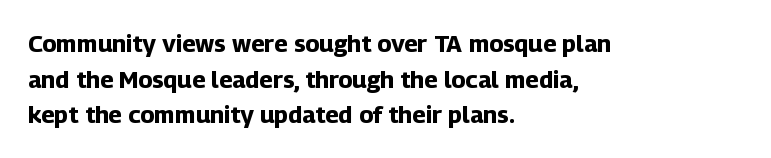
The image shows 24 px bold type, upright; set left-aligned, normal line spacing (1.48x), normal letter spacing, not underlined.
